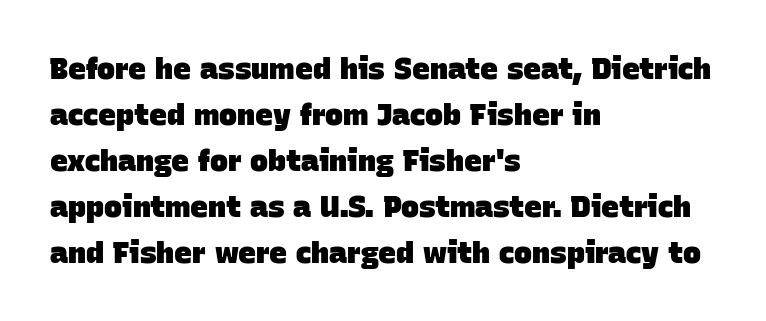
The image shows 30 px heavy sans-serif type; set left-aligned, normal line spacing (1.53x), normal letter spacing, not underlined; low stroke contrast and a large x-height.
